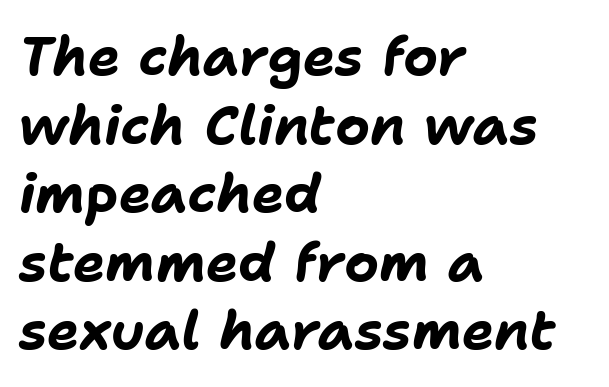
{"italic": "yes", "lean": "right", "slant_degrees": 11, "bold": "yes", "weight": "bold", "width": "normal", "stroke_contrast": "low", "x_height": "medium", "monospaced": "no", "underline": "no", "align": "left", "line_spacing": "normal", "line_spacing_ratio": 1.27, "letter_spacing": "normal", "letter_spacing_em": 0.0, "glyph_px": 54}
